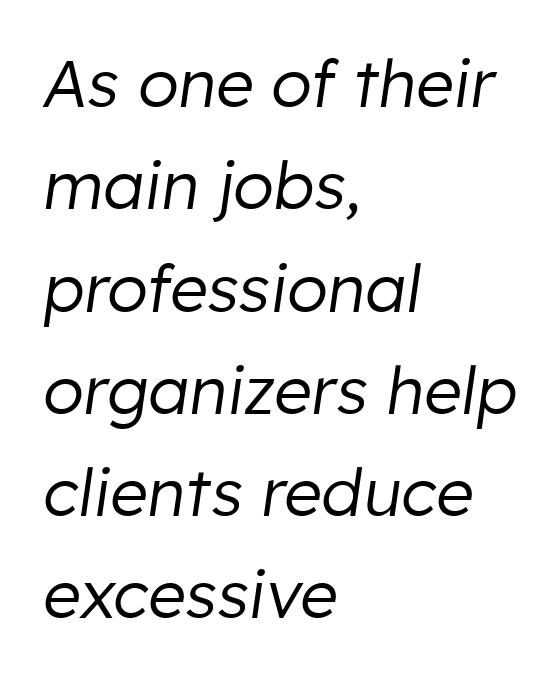
Q: Is the text bold? A: No.
Q: Is the text italic (slanted)? A: Yes, it leans right by about 8 degrees.
Q: Is the text underlined? A: No.
Q: How is the paragraph aligned? A: Left-aligned.
Q: Is the spacing between letters normal or unusually wide? A: Normal.
Q: Is the spacing between lines tight, normal or loose? A: Normal.
Q: Width (condensed, normal, or wide)? A: Normal.
Q: Stroke contrast? A: Low.
Q: x-height? A: Medium.
Q: Monospaced? A: No.
